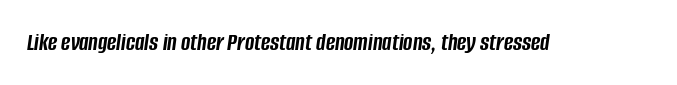
{"italic": "yes", "lean": "right", "slant_degrees": 8, "bold": "yes", "underline": "no", "letter_spacing": "normal", "letter_spacing_em": 0.0, "glyph_px": 25}
